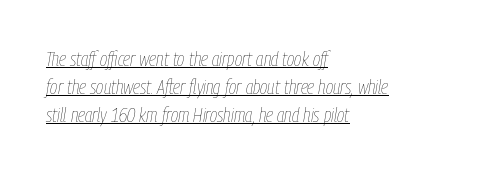
Q: Is the text bold? A: No.
Q: Is the text italic (slanted)? A: Yes, it leans right by about 9 degrees.
Q: Is the text underlined? A: Yes.
Q: How is the paragraph aligned? A: Left-aligned.
Q: Is the spacing between letters normal or unusually wide? A: Normal.
Q: Is the spacing between lines tight, normal or loose? A: Normal.
